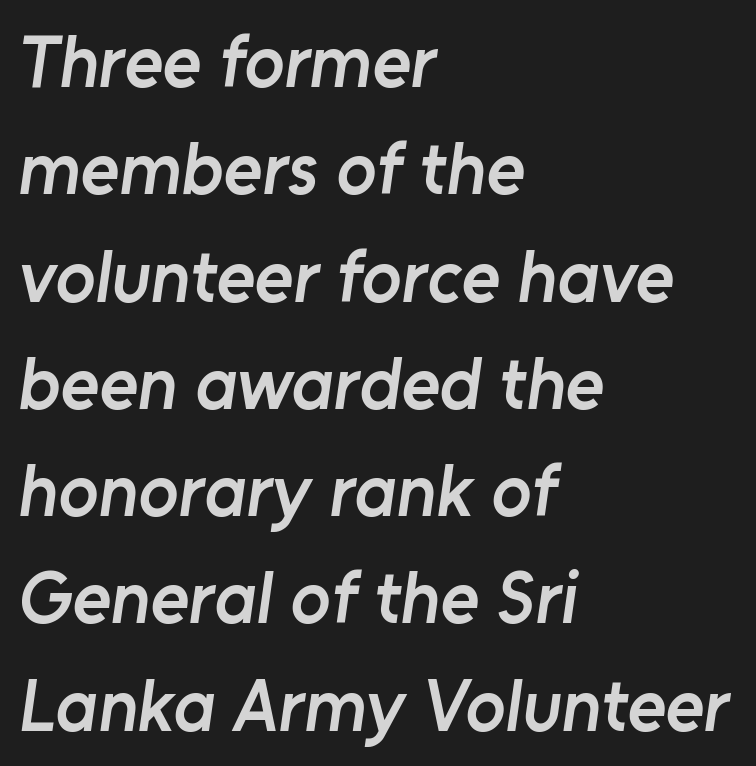
Q: Is the text bold? A: Semi-bold.
Q: Is the typeface a serif or a sans-serif typeface? A: Sans-serif.
Q: Is the text underlined? A: No.
Q: How is the paragraph aligned? A: Left-aligned.
Q: Is the spacing between letters normal or unusually wide? A: Normal.
Q: Is the spacing between lines tight, normal or loose? A: Normal.
Q: Width (condensed, normal, or wide)? A: Normal.
Q: Stroke contrast? A: Low.
Q: x-height? A: Medium.
Q: Monospaced? A: No.
